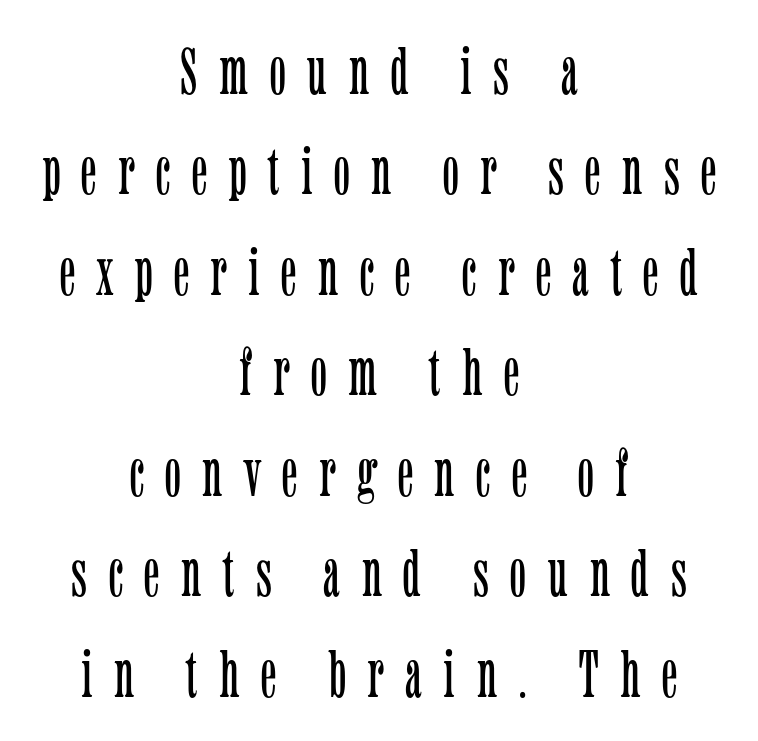
{"serif": "yes", "italic": "no", "bold": "no", "weight": "light", "width": "condensed", "stroke_contrast": "low", "x_height": "medium", "monospaced": "no", "underline": "no", "align": "center", "line_spacing": "normal", "line_spacing_ratio": 1.5, "letter_spacing": "wide", "letter_spacing_em": 0.32, "glyph_px": 67}
